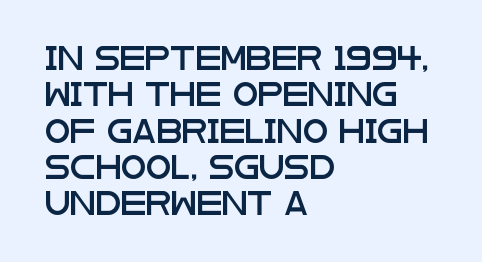
Style check: upright. Honestly, the letter spacing is just normal — you wouldn't notice it. Short and long lines alike share a common starting point at left. Any mark beneath the type? The region is blank. Interline gaps are of average width in this sample.
